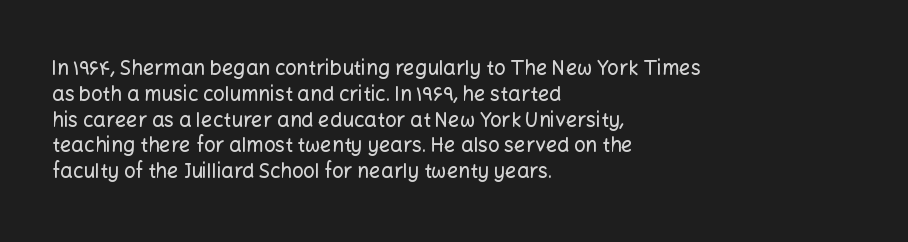
The image shows 20 px text type, upright; set left-aligned, normal line spacing (1.29x), normal letter spacing, not underlined.
